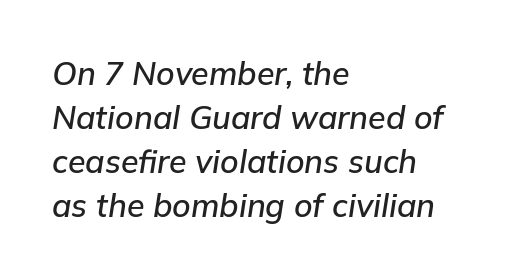
The passage shown has conventional tracking throughout. Each letter keeps its own natural width here, so spacing adapts to shape. The rag falls on the right side of this text block. The space between consecutive lines is moderate. Characters are canted at an angle relative to the baseline's perpendicular. The passage shown is not underscored anywhere.
